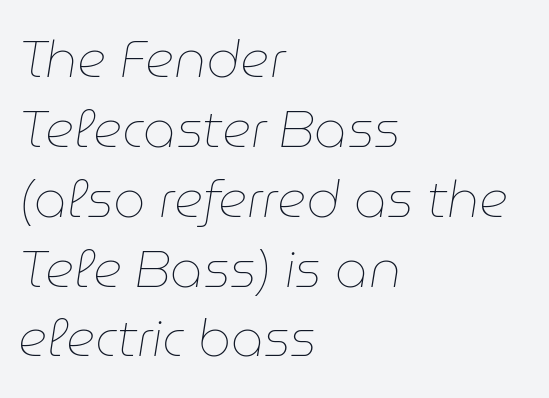
Q: Is the text bold? A: No.
Q: Is the text italic (slanted)? A: Yes, it leans right by about 9 degrees.
Q: Is the text underlined? A: No.
Q: How is the paragraph aligned? A: Left-aligned.
Q: Is the spacing between letters normal or unusually wide? A: Normal.
Q: Is the spacing between lines tight, normal or loose? A: Normal.
Q: Width (condensed, normal, or wide)? A: Normal.
Q: Stroke contrast? A: Low.
Q: x-height? A: Medium.
Q: Monospaced? A: No.
